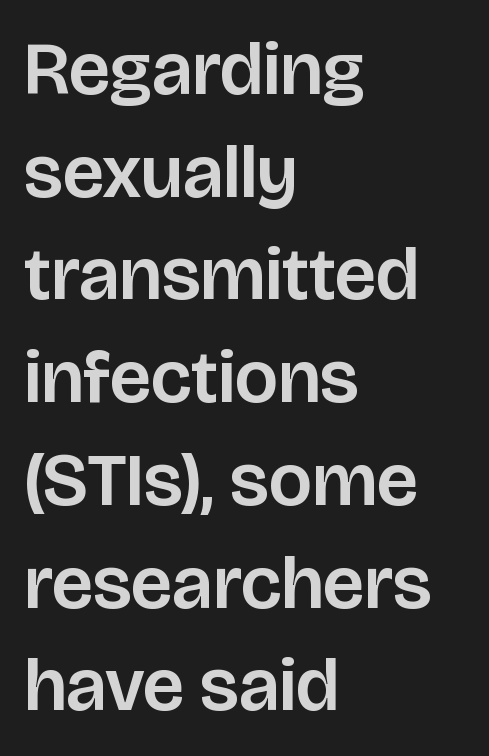
Italic? Not at all — the glyphs are vertical. Descender tails drop into unmarked territory. Regarding leading, the lines here are spaced in the standard way. The face used here is proportionally spaced, like ordinary book or web type. What kind of face is this? One without serifs — a sans.
